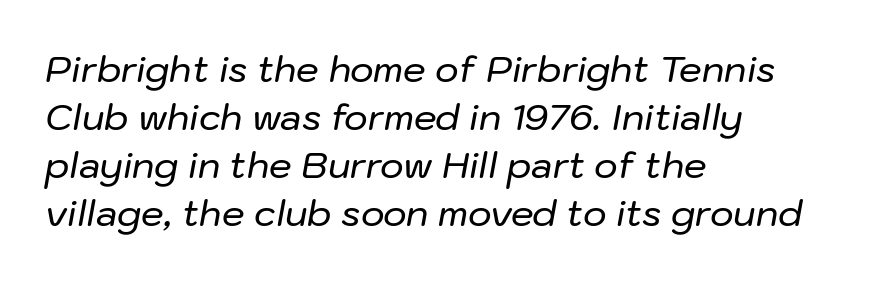
Q: Is the text italic (slanted)? A: Yes, it leans right by about 10 degrees.
Q: Is the text underlined? A: No.
Q: How is the paragraph aligned? A: Left-aligned.
Q: Is the spacing between letters normal or unusually wide? A: Normal.
Q: Is the spacing between lines tight, normal or loose? A: Normal.
Q: Width (condensed, normal, or wide)? A: Normal.
Q: Stroke contrast? A: Low.
Q: x-height? A: Medium.
Q: Monospaced? A: No.
